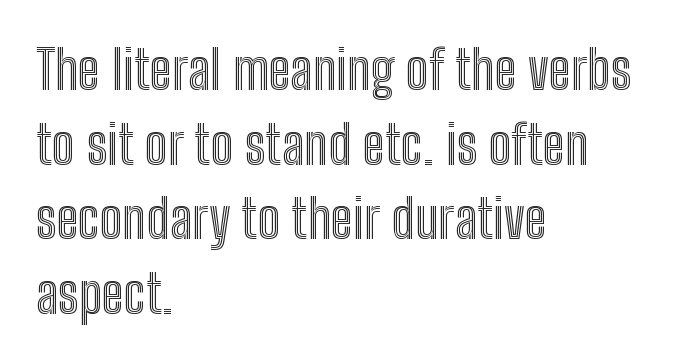
The setting favours the left margin, as ordinary paragraphs usually do. The glyphs are unaccompanied by any horizontal stroke below them. Is this a fixed-width face? No — the glyphs have proportional, varying widths. Standard letterfit; no display-style spreading of the glyphs. Leading: standard. Does the lettering tilt? It doesn't — this is upright.
